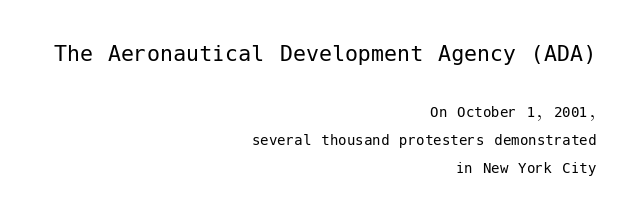
The image shows 26 px text type, upright; set right-aligned, normal line spacing (1.63x), normal letter spacing, not underlined; the first (top) block is 1.53x larger.
